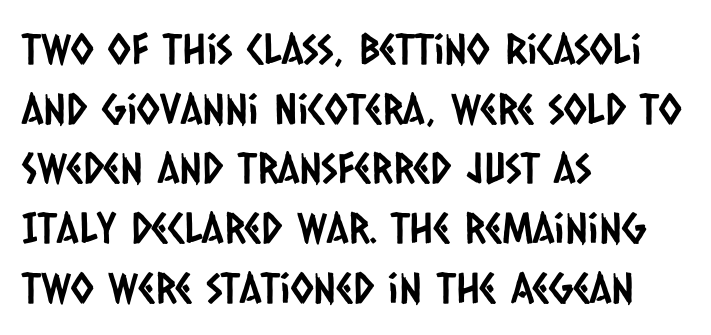
Q: Is the typeface a serif or a sans-serif typeface? A: Sans-serif.
Q: Is the text underlined? A: No.
Q: How is the paragraph aligned? A: Left-aligned.
Q: Is the spacing between letters normal or unusually wide? A: Normal.
Q: Is the spacing between lines tight, normal or loose? A: Normal.
Q: Width (condensed, normal, or wide)? A: Condensed.
Q: Stroke contrast? A: Low.
Q: x-height? A: Large.
Q: Monospaced? A: No.
